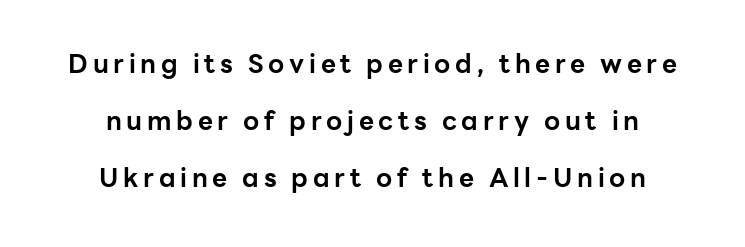
Q: Is the text bold? A: Yes.
Q: Is the text italic (slanted)? A: No, it is upright.
Q: Is the text underlined? A: No.
Q: Is the spacing between lines tight, normal or loose? A: Loose.
